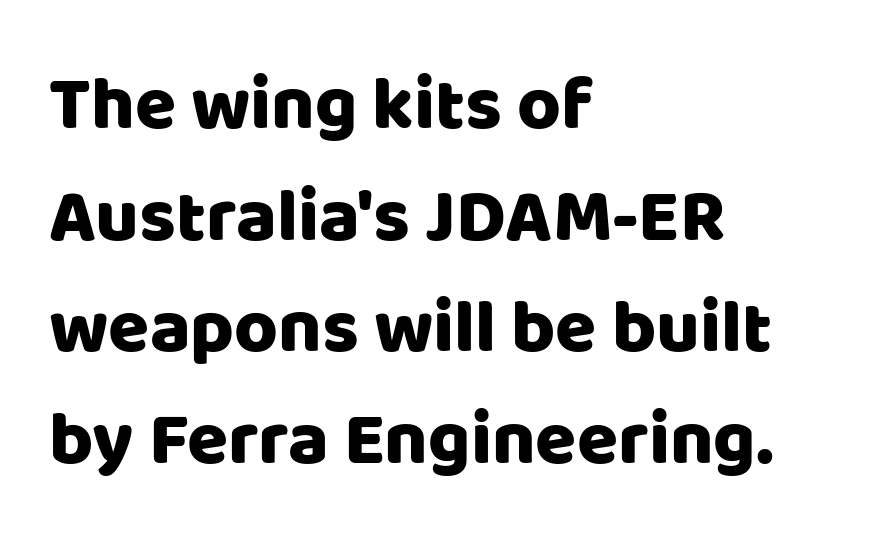
The leading is moderate, giving the passage an even texture. Each word holds together tightly as a unit, with standard inter-letter gaps. Descenders hang freely into open space. Here the designer chose a conventional face with non-uniform glyph widths.
